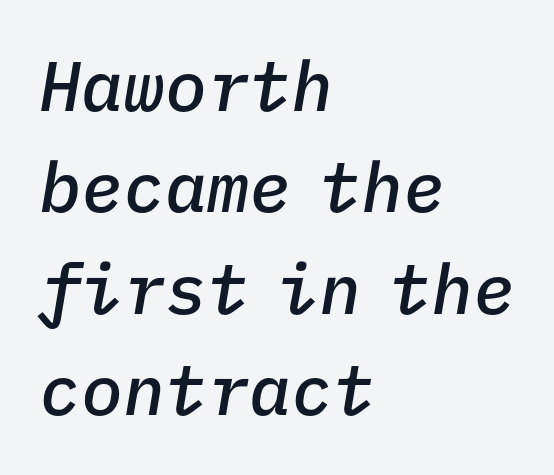
The baseline area is clear. The whole block is typeset with a tilt. The horizontal fit of the characters is conventional and even. These lines are rendered in a fixed-pitch font.
